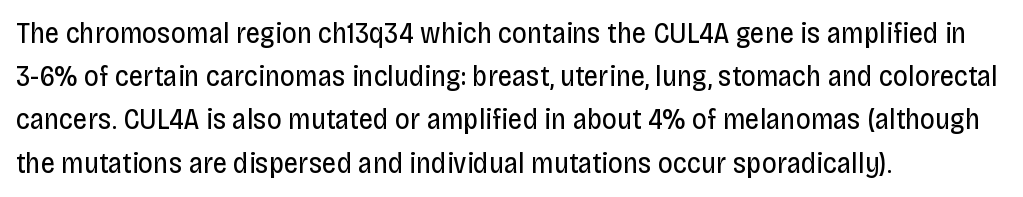
The image shows 29 px regular-weight, condensed sans-serif type, upright; set left-aligned, normal line spacing (1.49x), normal letter spacing, not underlined; low stroke contrast and a large x-height.
